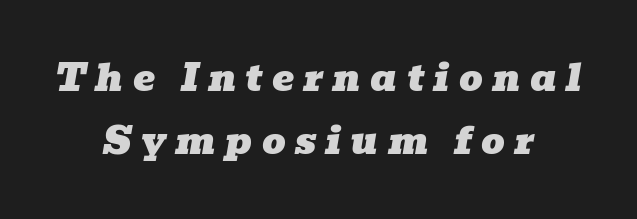
Q: Is the text italic (slanted)? A: Yes, it leans right by about 10 degrees.
Q: Is the typeface a serif or a sans-serif typeface? A: Serif.
Q: Is the text underlined? A: No.
Q: How is the paragraph aligned? A: Centered.
Q: Is the spacing between letters normal or unusually wide? A: Unusually wide.
Q: Is the spacing between lines tight, normal or loose? A: Normal.
Q: Width (condensed, normal, or wide)? A: Wide.
Q: Stroke contrast? A: Low.
Q: x-height? A: Medium.
Q: Monospaced? A: No.
